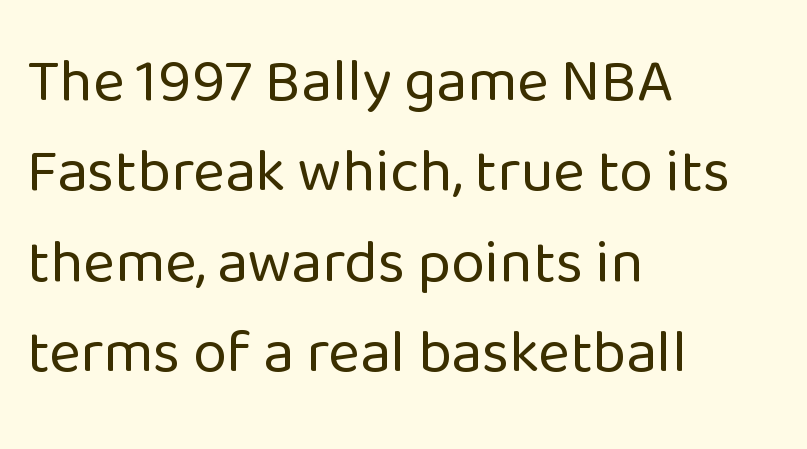
{"serif": "no", "italic": "no", "bold": "no", "weight": "regular", "width": "normal", "stroke_contrast": "low", "x_height": "medium", "monospaced": "no", "underline": "no", "align": "left", "line_spacing": "normal", "line_spacing_ratio": 1.48, "letter_spacing": "normal", "letter_spacing_em": 0.0, "glyph_px": 61}
